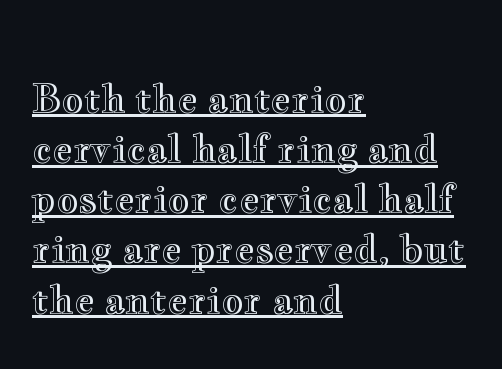
The image shows 38 px wide type, upright; set left-aligned, normal line spacing (1.32x), normal letter spacing, underlined; a small x-height.
